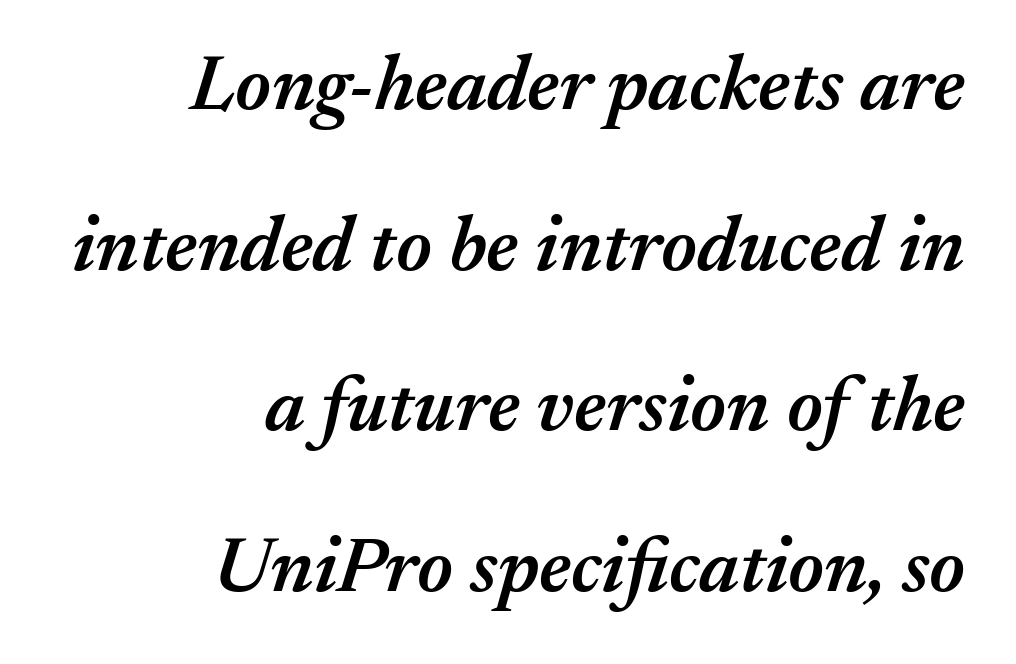
These lines are rendered in a variable-pitch font. It's the slanting kind of type. One-word summary of the alignment: right. Quick note: interline space is abundant. The passage shown is not underscored anywhere. This sample uses plain, unmodified letter spacing.
